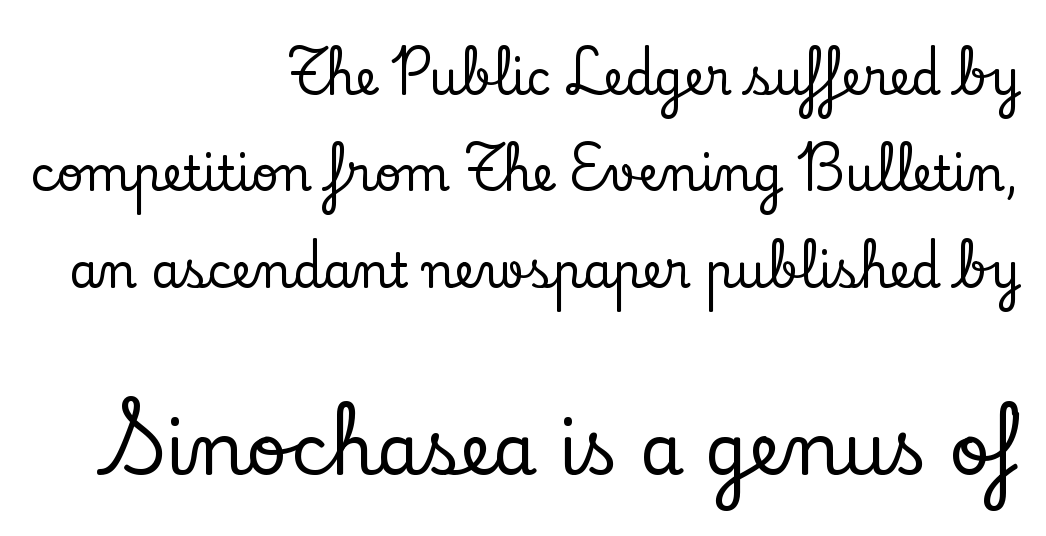
The image shows 71 px serif type, upright; set right-aligned, loose line spacing (2.05x), normal letter spacing, not underlined; the second (bottom) block is 1.51x larger; low stroke contrast and a small x-height.
